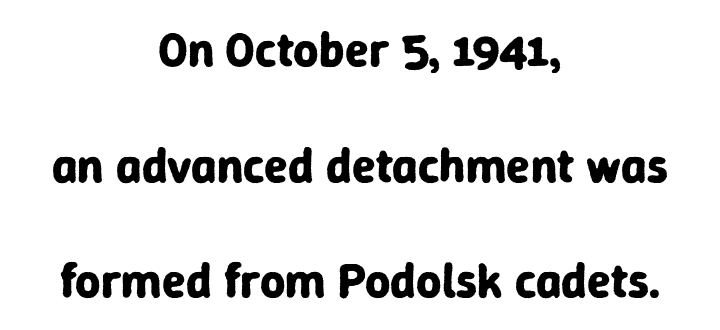
Default kerning and tracking; the words read as compact shapes. Summary of vertical rhythm: relaxed, with wide interline spacing. Typographically, this falls in the sans-serif category. The passage shown is typed in a proportional face where columns would drift. Check the space under the baseline: it is left empty. Quick note: not italic, upright.
